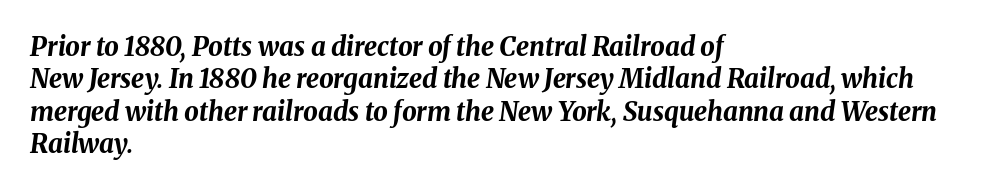
The image shows 26 px bold type, italic (leaning right); set left-aligned, normal line spacing (1.25x), normal letter spacing, not underlined.
